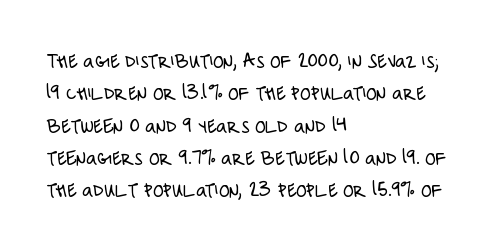
{"italic": "no", "bold": "no", "underline": "no", "align": "left", "line_spacing": "normal", "line_spacing_ratio": 1.54, "letter_spacing": "normal", "letter_spacing_em": 0.0, "glyph_px": 21}
